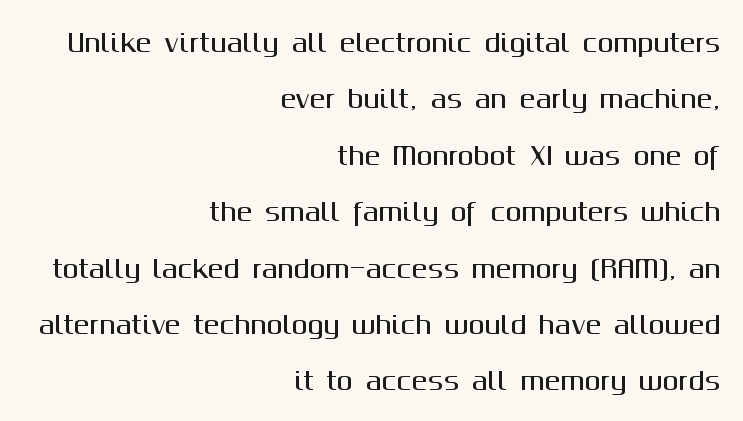
The image shows 24 px text type, upright; set right-aligned, loose line spacing (2.35x), normal letter spacing, not underlined.
